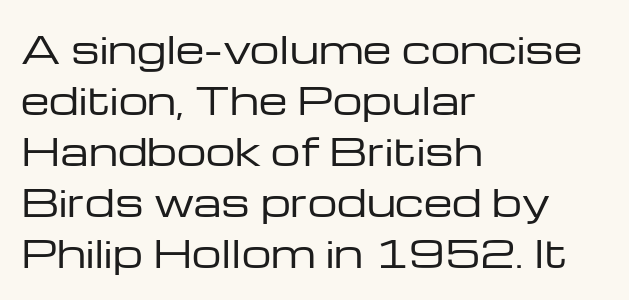
{"serif": "no", "italic": "no", "bold": "no", "weight": "regular", "width": "wide", "stroke_contrast": "low", "x_height": "medium", "monospaced": "no", "underline": "no", "align": "left", "line_spacing": "normal", "line_spacing_ratio": 1.38, "letter_spacing": "normal", "letter_spacing_em": 0.0, "glyph_px": 37}
